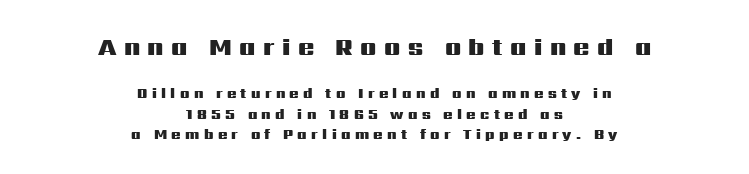
{"italic": "no", "bold": "yes", "underline": "no", "align": "center", "line_spacing": "normal", "line_spacing_ratio": 1.46, "letter_spacing": "wide", "letter_spacing_em": 0.31, "larger_block": "first", "size_ratio": 1.71, "glyph_px": 24}
